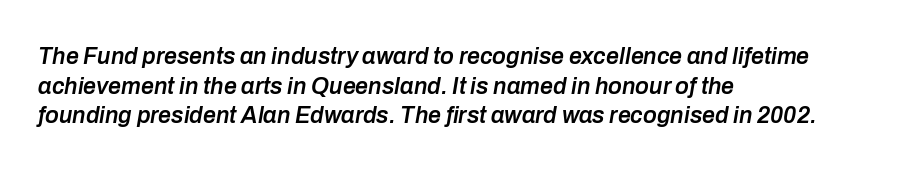
Q: Is the text bold? A: Semi-bold.
Q: Is the text italic (slanted)? A: Yes, it leans right by about 10 degrees.
Q: Is the text underlined? A: No.
Q: How is the paragraph aligned? A: Left-aligned.
Q: Is the spacing between letters normal or unusually wide? A: Normal.
Q: Is the spacing between lines tight, normal or loose? A: Normal.
